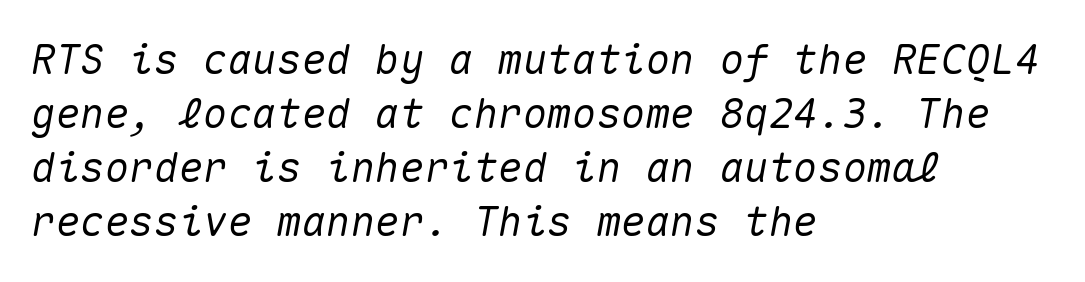
Descenders are the only things crossing below the line. The rendering keeps characters at their native spacing. Normally led — the rows are evenly, conventionally spaced. Every character here occupies the same horizontal width, giving the sample a typewriter-like rhythm.
